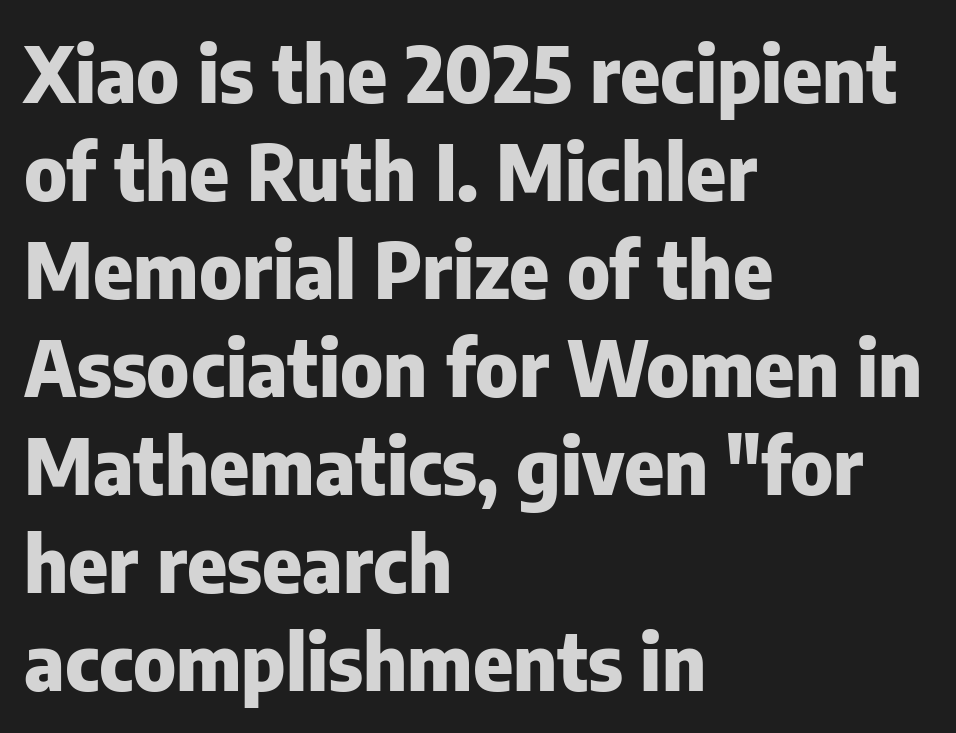
Q: Is the text bold? A: Yes.
Q: Is the text italic (slanted)? A: No, it is upright.
Q: Is the typeface a serif or a sans-serif typeface? A: Sans-serif.
Q: Is the text underlined? A: No.
Q: How is the paragraph aligned? A: Left-aligned.
Q: Is the spacing between letters normal or unusually wide? A: Normal.
Q: Is the spacing between lines tight, normal or loose? A: Normal.
Q: Width (condensed, normal, or wide)? A: Normal.
Q: Stroke contrast? A: Low.
Q: x-height? A: Medium.
Q: Monospaced? A: No.
